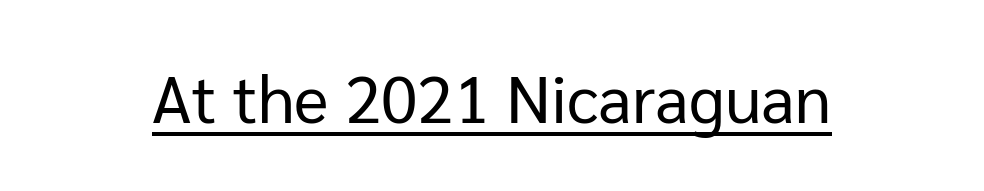
The specimen reads as upright at a glance. The passage shown is underscored from start to finish. Students, note that the glyphs here touch the page at normal intervals. Caption: face not bold, strokes unweighted.
